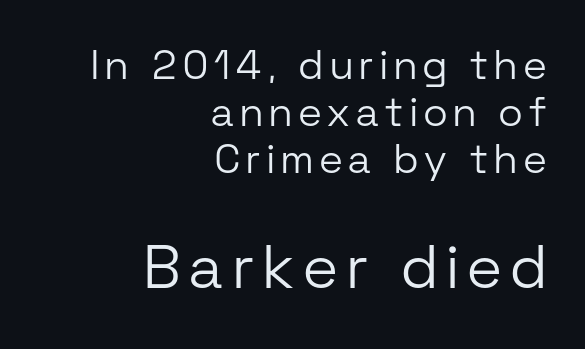
Weight: not bold — regular or lighter. Decoration check: the copy has no underline. Is there much room between lines? No — they nearly touch. Teacher's note: observe the even right margin — that is flush-right alignment.
